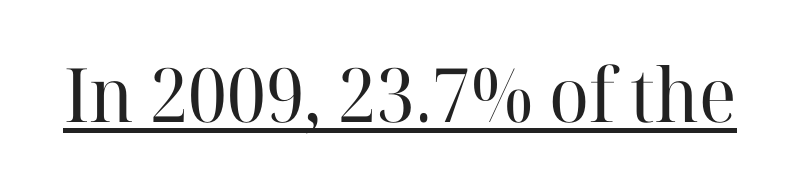
This sample carries an underscore along the baseline area. A typesetter would mark this as roman, not italic. Weight: regular or lighter. Varying glyph widths throughout — classic text-font behaviour. Examine the stroke ends and you'll spot serifs. What stands out about the letter spacing? Nothing — it is the standard amount.
